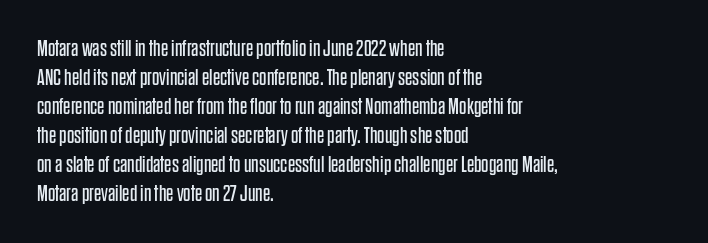
The image shows 23 px text type, upright; set left-aligned, normal line spacing (1.26x), normal letter spacing, not underlined.
